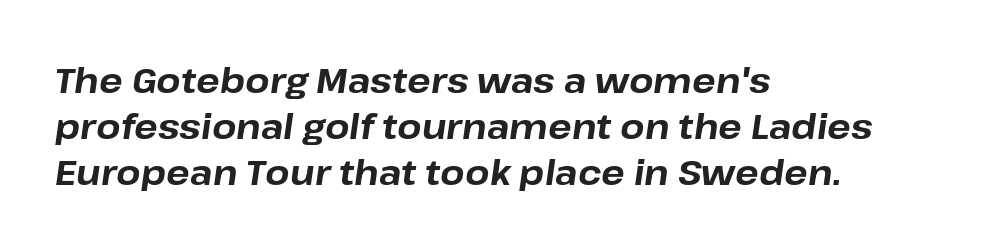
Q: Is the text bold? A: Yes.
Q: Is the text italic (slanted)? A: Yes, it leans right by about 8 degrees.
Q: Is the text underlined? A: No.
Q: How is the paragraph aligned? A: Left-aligned.
Q: Is the spacing between letters normal or unusually wide? A: Normal.
Q: Is the spacing between lines tight, normal or loose? A: Normal.
Q: Width (condensed, normal, or wide)? A: Normal.
Q: Stroke contrast? A: Low.
Q: x-height? A: Medium.
Q: Monospaced? A: No.
